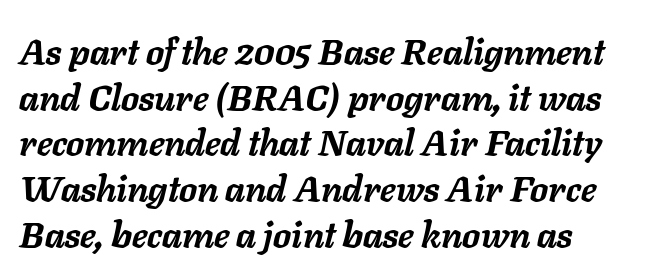
Q: Is the text bold? A: Yes.
Q: Is the text italic (slanted)? A: Yes, it leans right by about 11 degrees.
Q: Is the text underlined? A: No.
Q: Is the spacing between letters normal or unusually wide? A: Normal.
Q: Is the spacing between lines tight, normal or loose? A: Normal.
Q: Width (condensed, normal, or wide)? A: Normal.
Q: Stroke contrast? A: Low.
Q: x-height? A: Medium.
Q: Monospaced? A: No.
